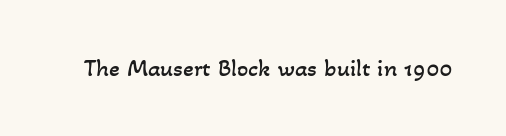
Ink coverage per letter is moderate at most. Check the space under the baseline: it is left empty. Nobody touched the tracking dial on this one.
